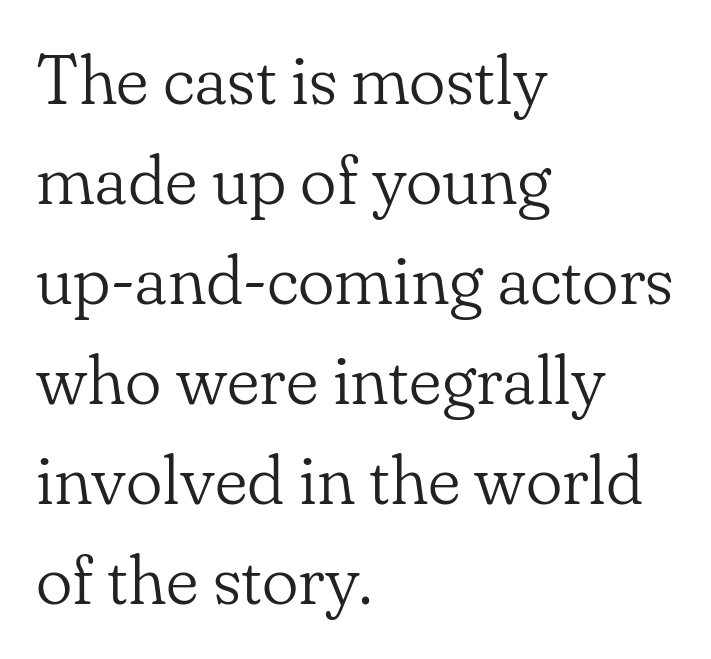
{"serif": "yes", "italic": "no", "bold": "no", "weight": "light", "width": "normal", "stroke_contrast": "low", "x_height": "small", "monospaced": "no", "underline": "no", "align": "left", "line_spacing": "normal", "line_spacing_ratio": 1.45, "letter_spacing": "normal", "letter_spacing_em": 0.0, "glyph_px": 69}
